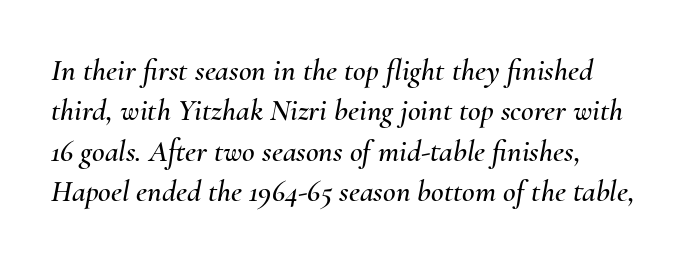
{"italic": "yes", "lean": "right", "slant_degrees": 10, "width": "normal", "stroke_contrast": "medium", "x_height": "small", "monospaced": "no", "underline": "no", "align": "left", "line_spacing": "normal", "line_spacing_ratio": 1.3, "letter_spacing": "normal", "letter_spacing_em": 0.0, "glyph_px": 31}
